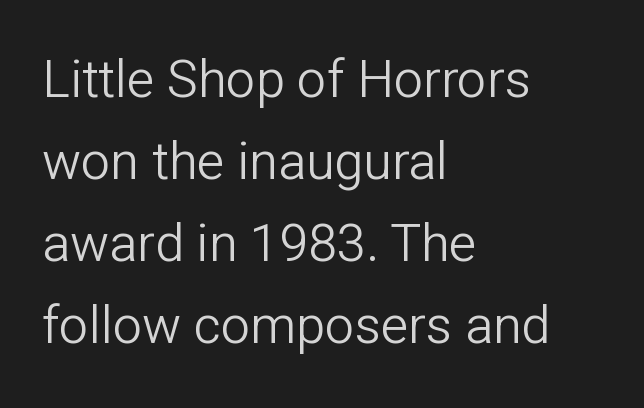
Q: Is the text bold? A: No.
Q: Is the text italic (slanted)? A: No, it is upright.
Q: Is the typeface a serif or a sans-serif typeface? A: Sans-serif.
Q: Is the text underlined? A: No.
Q: How is the paragraph aligned? A: Left-aligned.
Q: Is the spacing between letters normal or unusually wide? A: Normal.
Q: Is the spacing between lines tight, normal or loose? A: Normal.
Q: Width (condensed, normal, or wide)? A: Normal.
Q: Stroke contrast? A: Low.
Q: x-height? A: Medium.
Q: Monospaced? A: No.
